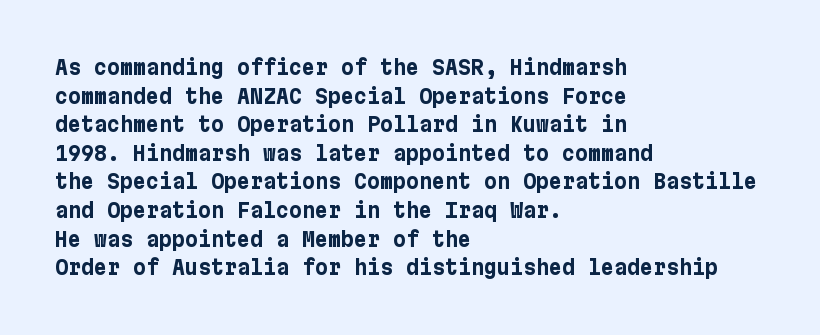
This sample uses an upright cut, with every glyph sitting square on the baseline. Only glyphs here, with clear space below each row. Visually the block forms a straight wall on the left and a jagged coastline on the right. Its strokes are broad and dark, the hallmark of bold type. This block has exactly the height ordinary leading produces. The passage shown has conventional tracking throughout.
